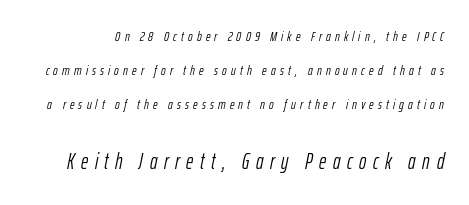
The image shows 22 px text type, italic (leaning right); set loose line spacing (2.42x), unusually wide letter spacing (+0.3 em), not underlined; the second (bottom) block is 1.57x larger.
